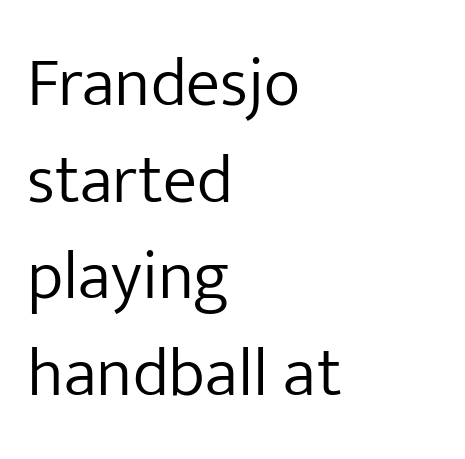
{"serif": "no", "italic": "no", "bold": "no", "weight": "light", "width": "normal", "stroke_contrast": "low", "x_height": "medium", "monospaced": "no", "underline": "no", "align": "left", "line_spacing": "normal", "line_spacing_ratio": 1.4, "letter_spacing": "normal", "letter_spacing_em": 0.0, "glyph_px": 69}
